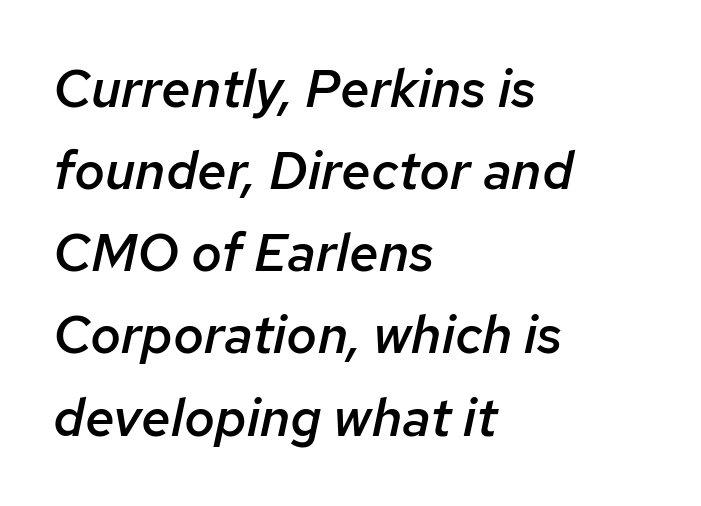
The specimen omits any rule beneath the text block's lines. Quick note: italic. Note the varied advance widths — an 'i' is clearly narrower than an 'm'. Each line starts at the same left margin while the right side varies. The gaps between neighbouring characters are ordinary and unremarkable.
